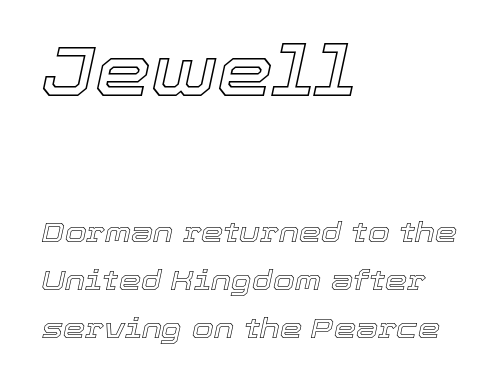
Each letter keeps its own natural width here, so spacing adapts to shape. Is the block centered? No — it sits flush against the left margin. Looking at the ascenders, they clearly lean. Character size in the leading block exceeds that of the trailing block. Short note: letters normally spaced.
